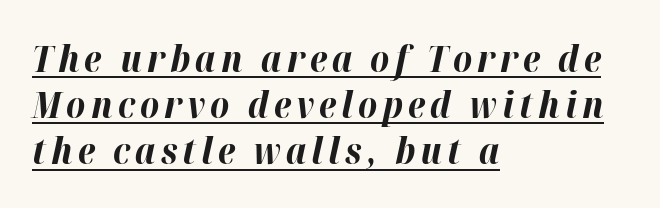
Style check: oblique. The rows are spaced the way most documents space them. Caption: multi-line text, flush left, ragged right. Each letter keeps its own natural width here, so spacing adapts to shape.
